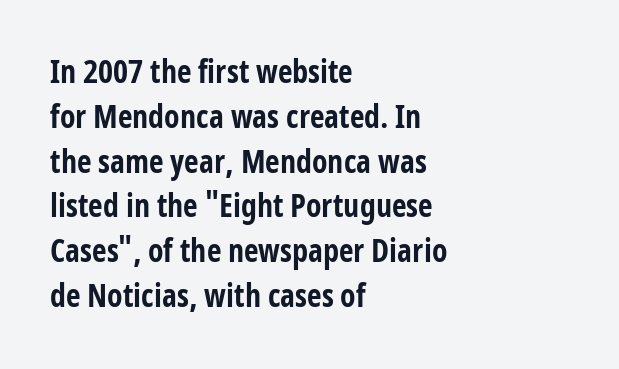
{"serif": "no", "italic": "no", "bold": "yes", "weight": "bold", "width": "condensed", "stroke_contrast": "low", "x_height": "medium", "monospaced": "no", "underline": "no", "align": "left", "line_spacing": "normal", "line_spacing_ratio": 1.4, "letter_spacing": "normal", "letter_spacing_em": 0.0, "glyph_px": 32}
